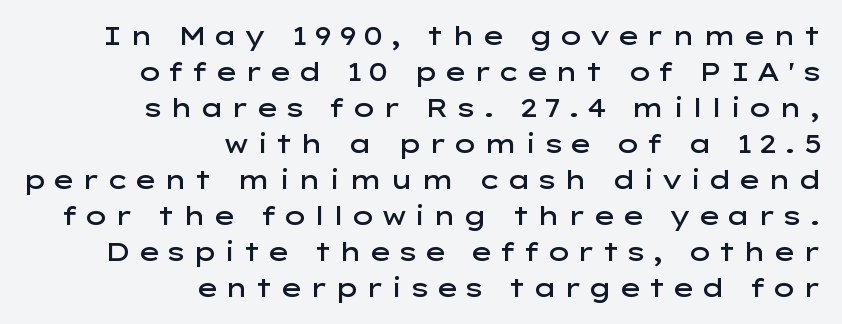
Q: Is the text bold? A: Semi-bold.
Q: Is the text italic (slanted)? A: No, it is upright.
Q: Is the text underlined? A: No.
Q: How is the paragraph aligned? A: Right-aligned.
Q: Is the spacing between letters normal or unusually wide? A: Unusually wide.
Q: Is the spacing between lines tight, normal or loose? A: Normal.
